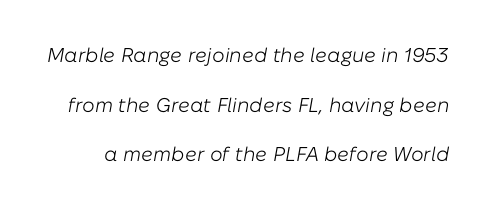
Q: Is the text bold? A: No.
Q: Is the text italic (slanted)? A: Yes, it leans right by about 10 degrees.
Q: Is the text underlined? A: No.
Q: Is the spacing between letters normal or unusually wide? A: Normal.
Q: Is the spacing between lines tight, normal or loose? A: Loose.
